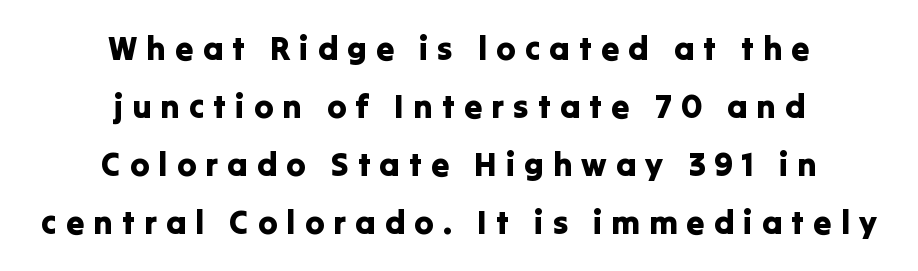
{"serif": "no", "italic": "no", "width": "normal", "stroke_contrast": "low", "x_height": "medium", "monospaced": "no", "underline": "no", "align": "center", "line_spacing_ratio": 1.76, "letter_spacing": "wide", "letter_spacing_em": 0.27, "glyph_px": 33}
